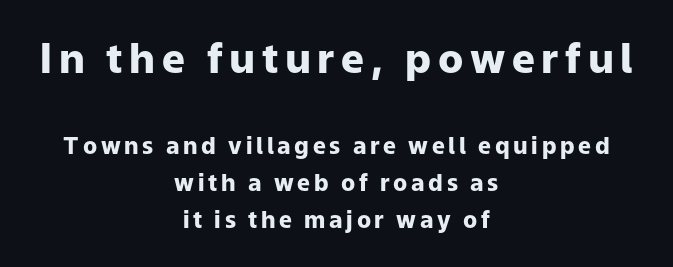
{"serif": "no", "italic": "no", "bold": "yes", "weight": "heavy", "width": "normal", "stroke_contrast": "low", "x_height": "medium", "monospaced": "no", "underline": "no", "align": "center", "line_spacing": "normal", "line_spacing_ratio": 1.6, "larger_block": "first", "size_ratio": 1.78, "glyph_px": 41}
